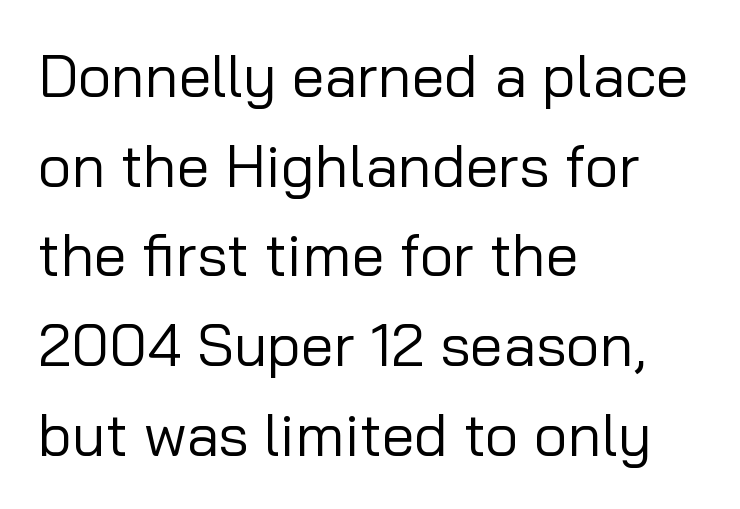
Q: Is the text bold? A: No.
Q: Is the text italic (slanted)? A: No, it is upright.
Q: Is the typeface a serif or a sans-serif typeface? A: Sans-serif.
Q: Is the text underlined? A: No.
Q: How is the paragraph aligned? A: Left-aligned.
Q: Is the spacing between letters normal or unusually wide? A: Normal.
Q: Is the spacing between lines tight, normal or loose? A: Normal.
Q: Width (condensed, normal, or wide)? A: Normal.
Q: Stroke contrast? A: Low.
Q: x-height? A: Medium.
Q: Monospaced? A: No.
